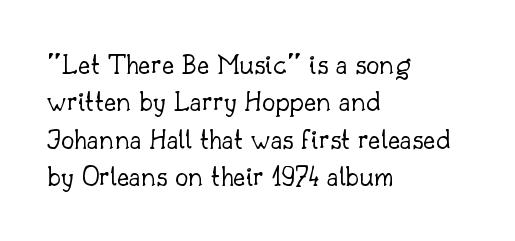
{"italic": "no", "bold": "no", "weight": "light", "width": "normal", "stroke_contrast": "low", "x_height": "small", "monospaced": "no", "underline": "no", "align": "left", "line_spacing": "normal", "line_spacing_ratio": 1.25, "letter_spacing": "normal", "letter_spacing_em": 0.0, "glyph_px": 30}
